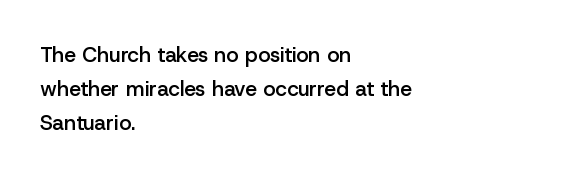
A bare baseline throughout the passage. Rendered with straight, roman letterforms. Students, note that the glyphs here touch the page at normal intervals. The setting favours the left margin, as ordinary paragraphs usually do.
